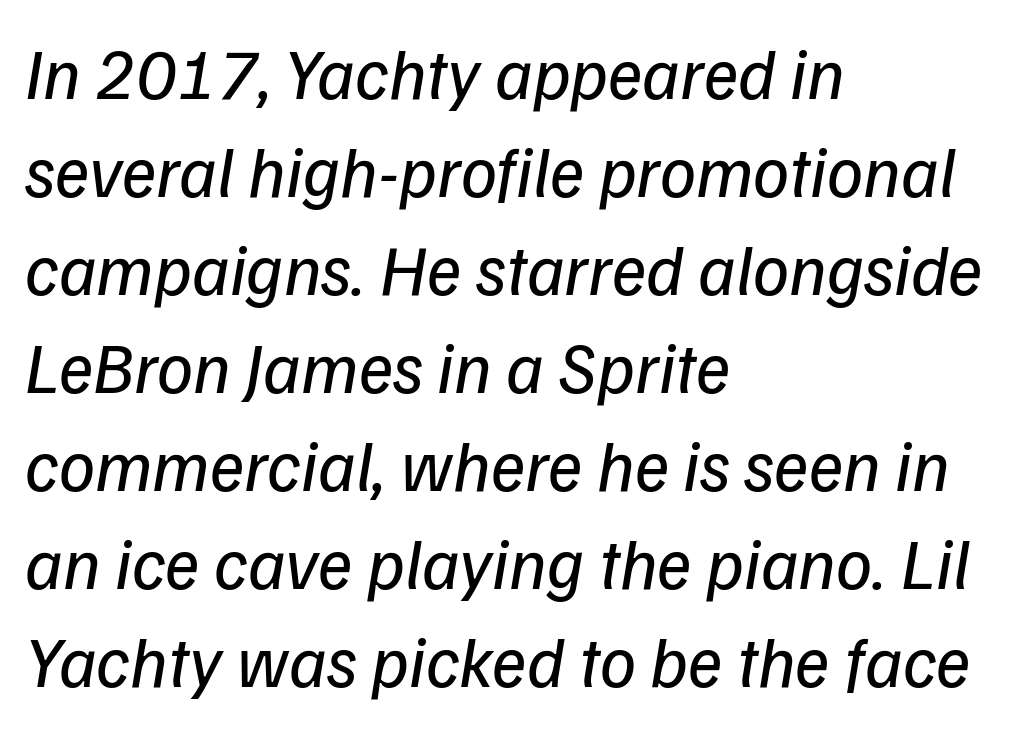
{"serif": "no", "bold": "no", "weight": "regular", "width": "normal", "stroke_contrast": "low", "x_height": "medium", "monospaced": "no", "underline": "no", "align": "left", "line_spacing": "normal", "line_spacing_ratio": 1.36, "letter_spacing": "normal", "letter_spacing_em": 0.0, "glyph_px": 72}
